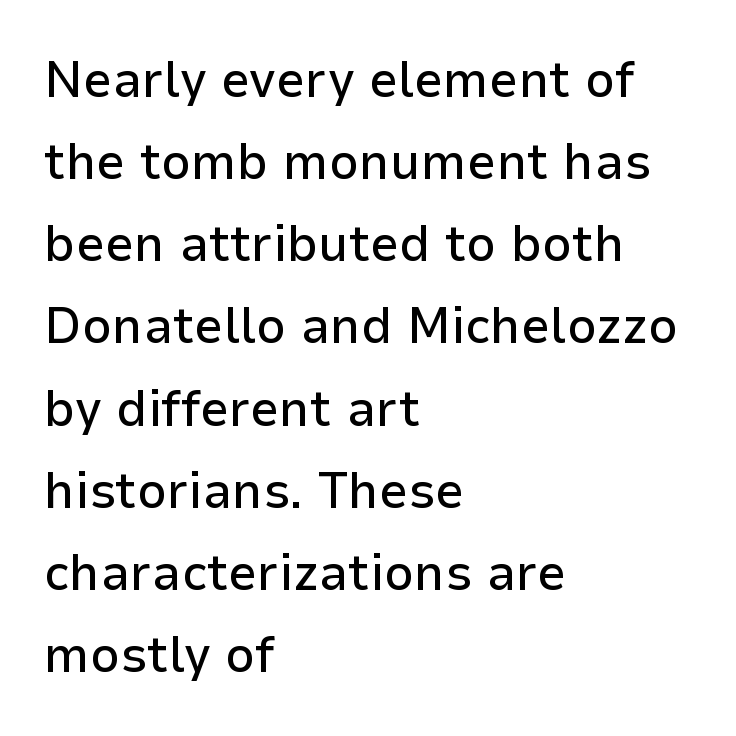
The font family rendered here belongs to the sans-serif group. Looks like regular typesetting: each glyph gets only the width it needs. The typesetter chose a ragged-right arrangement here. Leading matches the norm, producing a regular column. How are the letters spaced? Ordinarily, with no added tracking. Ascenders rise straight up at ninety degrees.
